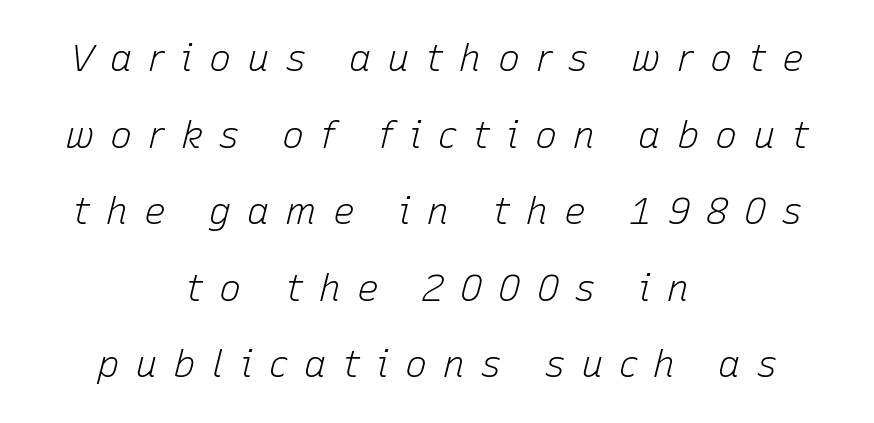
Emphasis-style slanted type is in use. Here the glyphs are tracked loosely, breaking word shapes into spaced letters. A quiet, ordinary-to-light weight characterises the typeface. Proportional: the letters do not fall into vertical columns. Has an underline been added? It has not. These lines stand farther apart than default settings would place them.
